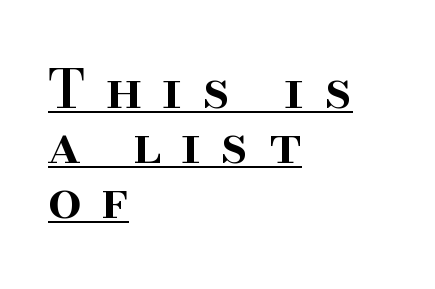
The image shows 53 px semibold serif type, upright; set left-aligned, tight line spacing (1.04x), unusually wide letter spacing (+0.37 em), underlined; high stroke contrast and a small x-height.
